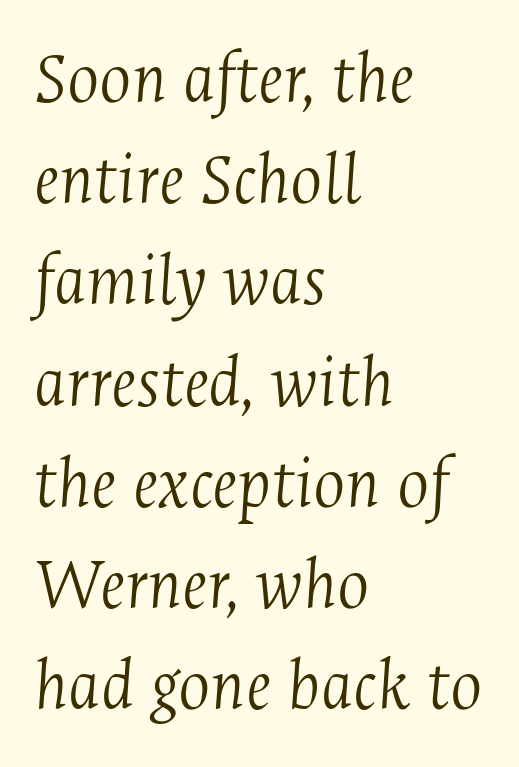
The image shows 75 px light, condensed serif type, italic (leaning right); set left-aligned, normal line spacing (1.35x), normal letter spacing, not underlined; medium stroke contrast and a medium x-height.
